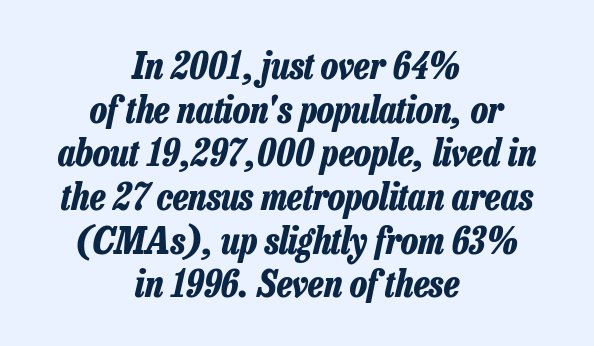
The image shows 38 px bold, condensed type, italic (leaning right); set centered, tight line spacing (1.15x), normal letter spacing, not underlined; low stroke contrast and a medium x-height.
